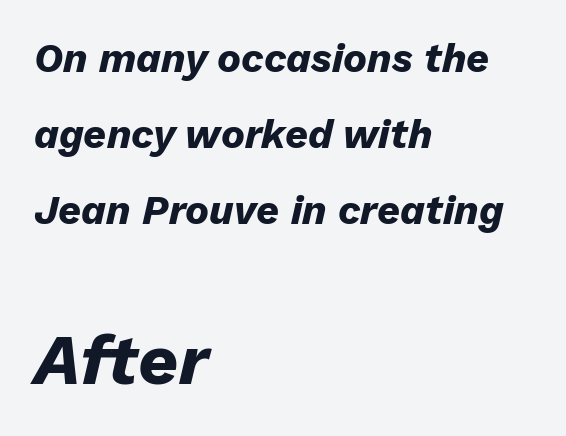
Q: Is the text bold? A: Yes.
Q: Is the text italic (slanted)? A: Yes, it leans right by about 13 degrees.
Q: Is the text underlined? A: No.
Q: How is the paragraph aligned? A: Left-aligned.
Q: Is the spacing between letters normal or unusually wide? A: Normal.
Q: Is the spacing between lines tight, normal or loose? A: Loose.
Q: Which block of text is set in a larger size, the first (top) or the second (bottom)? A: The second (bottom) one.
Q: Width (condensed, normal, or wide)? A: Normal.
Q: Stroke contrast? A: Low.
Q: x-height? A: Medium.
Q: Monospaced? A: No.
